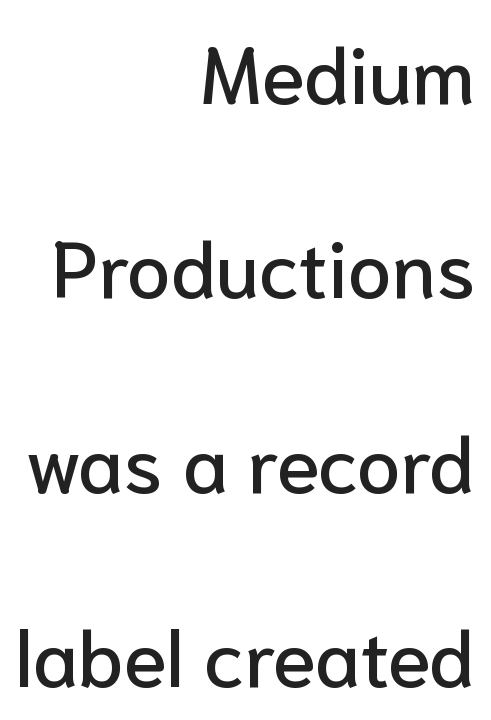
The image shows 79 px sans-serif type, upright; set right-aligned, loose line spacing (2.46x), normal letter spacing, not underlined; low stroke contrast and a medium x-height.
